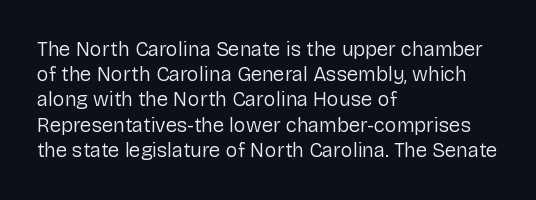
{"italic": "no", "bold": "no", "underline": "no", "align": "left", "line_spacing": "normal", "line_spacing_ratio": 1.26, "letter_spacing": "normal", "letter_spacing_em": 0.0, "glyph_px": 20}
